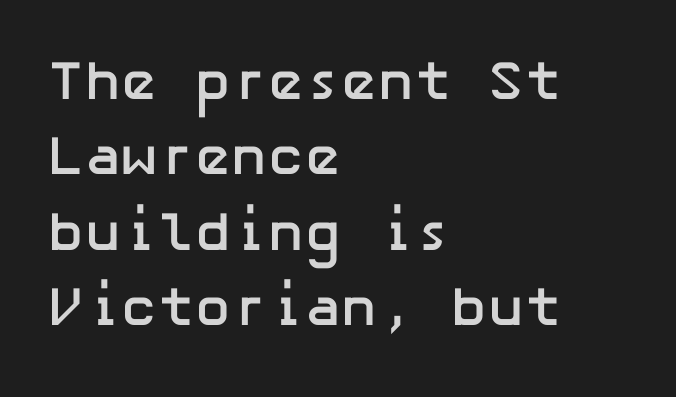
{"serif": "no", "italic": "no", "bold": "yes", "weight": "semibold", "width": "normal", "stroke_contrast": "low", "x_height": "medium", "underline": "no", "align": "left", "line_spacing": "normal", "line_spacing_ratio": 1.37, "letter_spacing": "normal", "letter_spacing_em": 0.0, "glyph_px": 55}
